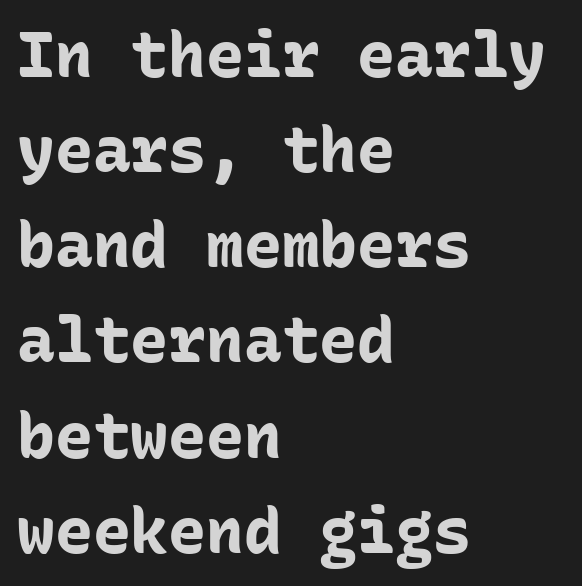
In terms of letterform style, serifs are entirely absent. The face used here has the dense, thick strokes of a bold. Ascenders rise straight up at ninety degrees. Do the characters align in a grid? Yes, the font is monospaced. Look at the tracking — it's just the regular setting, nothing added.
